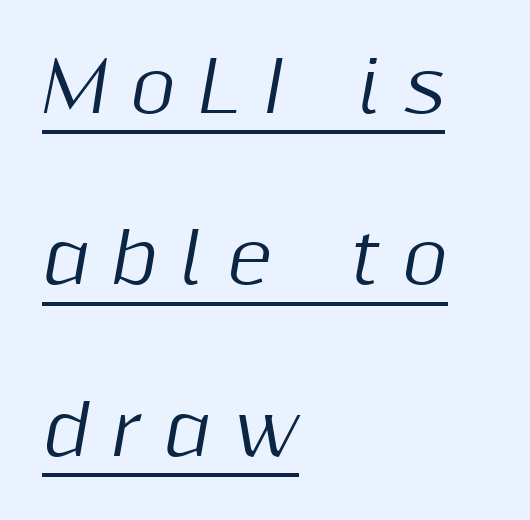
Substantial extra tracking has been applied to these lines. Typeset ragged right — the left edge is the straight one. When letters slant like this, we call the style italic. If you measured baseline to baseline, you'd find a long distance. The passage shown is typed in a proportional face where columns would drift. The glyphs are accompanied by a horizontal stroke just below them.
